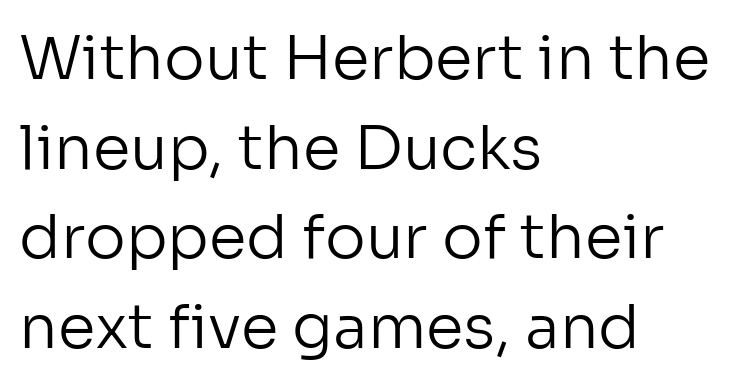
The image shows 61 px regular-weight sans-serif type, upright; set left-aligned, normal line spacing (1.47x), normal letter spacing, not underlined; low stroke contrast and a medium x-height.
